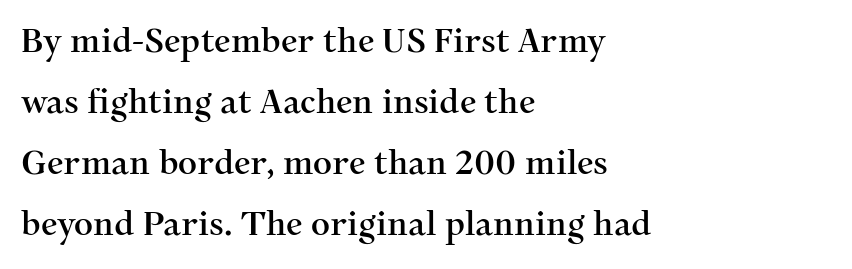
The image shows 33 px serif type, upright; set left-aligned, line spacing 1.85x, normal letter spacing, not underlined; medium stroke contrast and a medium x-height.
